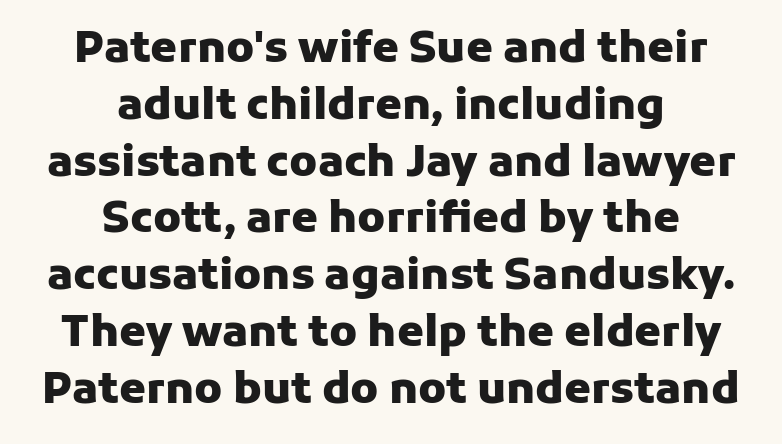
Q: Is the text bold? A: Yes.
Q: Is the text italic (slanted)? A: No, it is upright.
Q: Is the typeface a serif or a sans-serif typeface? A: Sans-serif.
Q: Is the text underlined? A: No.
Q: How is the paragraph aligned? A: Centered.
Q: Is the spacing between letters normal or unusually wide? A: Normal.
Q: Is the spacing between lines tight, normal or loose? A: Normal.
Q: Width (condensed, normal, or wide)? A: Normal.
Q: Stroke contrast? A: Low.
Q: x-height? A: Medium.
Q: Monospaced? A: No.
